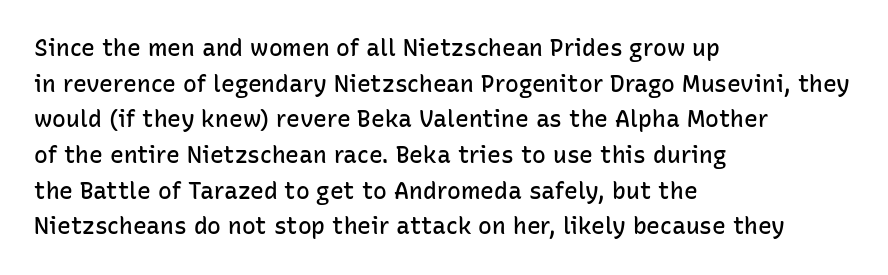
The image shows 23 px text type, upright; set left-aligned, normal line spacing (1.55x), normal letter spacing, not underlined.
